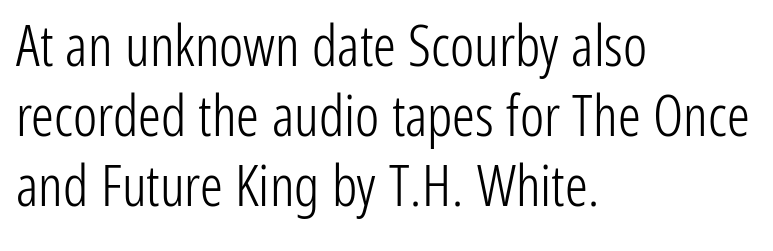
Nobody drew a line under any word here. Ascenders rise straight up at ninety degrees. Line beginnings align vertically; line endings do not. Observe the absence of serifs on each vertical stroke in this sample. You could not count columns in this text — the font is proportionally spaced. Tracking value appears to be zero — textbook default spacing.
